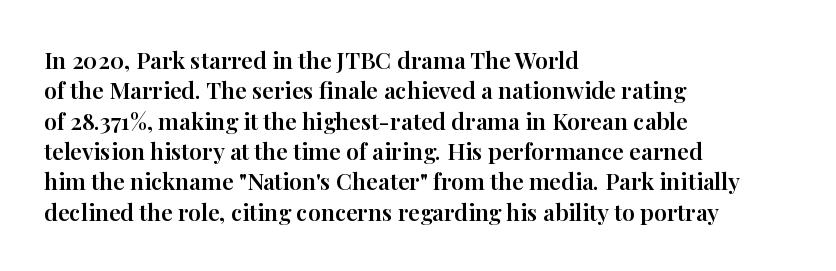
The face used here is rendered with its standard letterfit. These lines are set flush left with a ragged right edge. The glyphs are unaccompanied by any horizontal stroke below them. Normally led — the rows are evenly, conventionally spaced. Do the letters lean? They stand straight.
